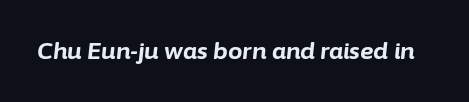
Check the space under the baseline: it is left empty. What weight is shown? A full bold with thick strokes. Italic: yes, the glyphs are oblique. Nobody touched the tracking dial on this one.
